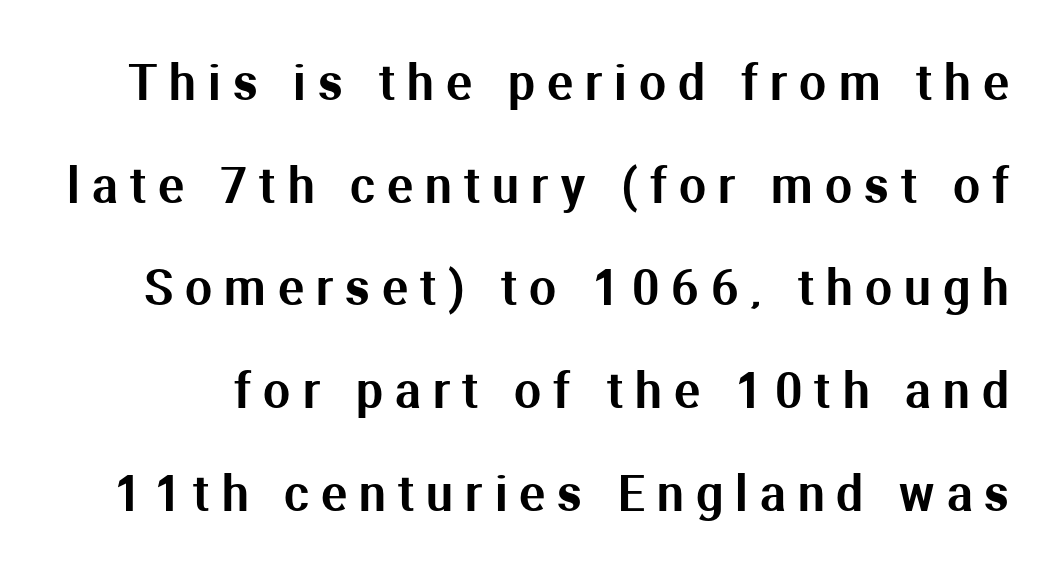
{"serif": "no", "italic": "no", "width": "normal", "stroke_contrast": "medium", "x_height": "medium", "monospaced": "no", "underline": "no", "line_spacing": "loose", "line_spacing_ratio": 2.14, "letter_spacing": "wide", "letter_spacing_em": 0.25, "glyph_px": 48}
